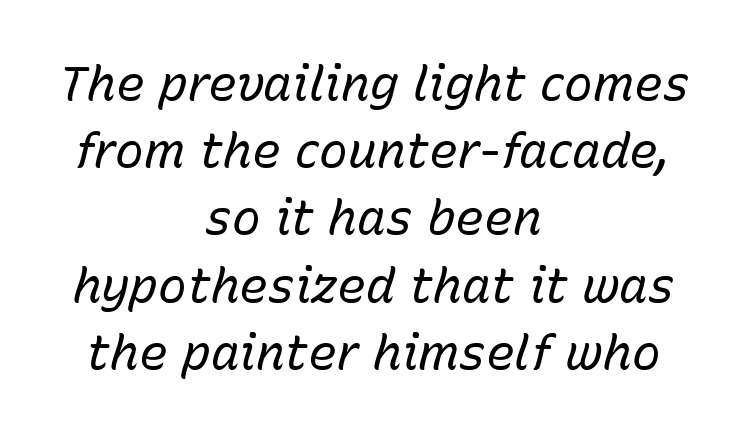
{"italic": "yes", "lean": "right", "slant_degrees": 15, "bold": "no", "weight": "regular", "width": "normal", "stroke_contrast": "low", "x_height": "medium", "monospaced": "no", "underline": "no", "align": "center", "line_spacing": "normal", "line_spacing_ratio": 1.4, "letter_spacing": "normal", "letter_spacing_em": 0.0, "glyph_px": 48}
